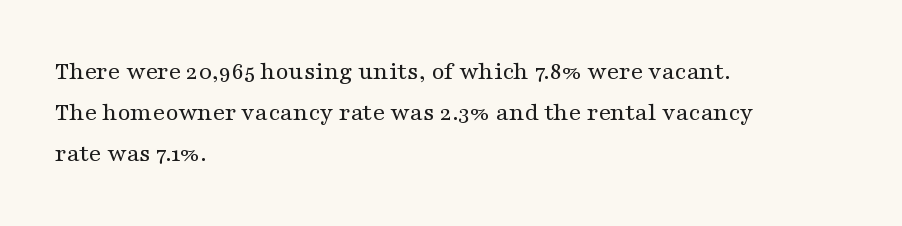
The image shows 26 px text type, upright; set left-aligned, normal line spacing (1.58x), normal letter spacing, not underlined.
